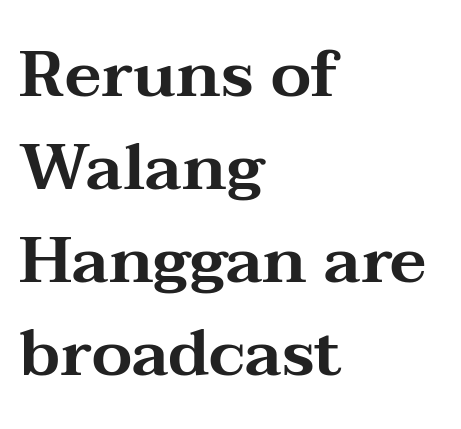
{"serif": "yes", "italic": "no", "width": "wide", "stroke_contrast": "medium", "x_height": "medium", "monospaced": "no", "underline": "no", "align": "left", "line_spacing": "normal", "line_spacing_ratio": 1.43, "letter_spacing": "normal", "letter_spacing_em": 0.0, "glyph_px": 65}
